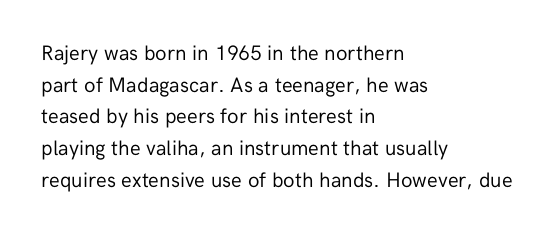
Q: Is the text bold? A: No.
Q: Is the text italic (slanted)? A: No, it is upright.
Q: Is the text underlined? A: No.
Q: How is the paragraph aligned? A: Left-aligned.
Q: Is the spacing between letters normal or unusually wide? A: Normal.
Q: Is the spacing between lines tight, normal or loose? A: Normal.
